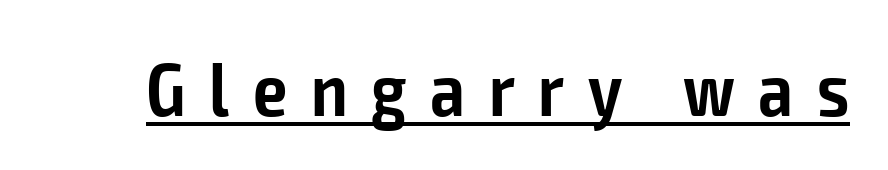
Observe the wide spacing: letters keep a clear distance from each other. Somebody hit Ctrl+U on this one — the words are underlined. The sample has been set in demibold, a notch under bold. Observe the absence of serifs on each vertical stroke in this sample. Is this a fixed-width face? No — the glyphs have proportional, varying widths.
